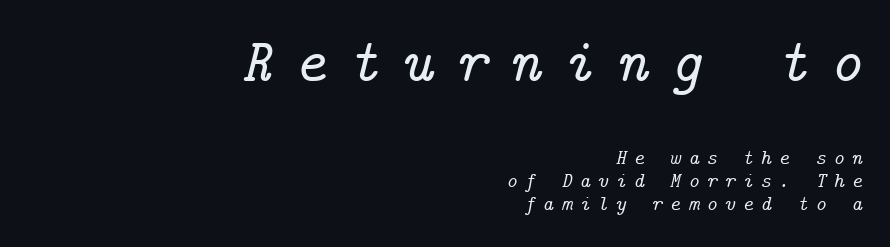
The image shows 62 px serif type, italic (leaning right); set right-aligned, tight line spacing (1.1x), unusually wide letter spacing (+0.34 em), not underlined; the first (top) block is 2.95x larger; low stroke contrast and a medium x-height.
